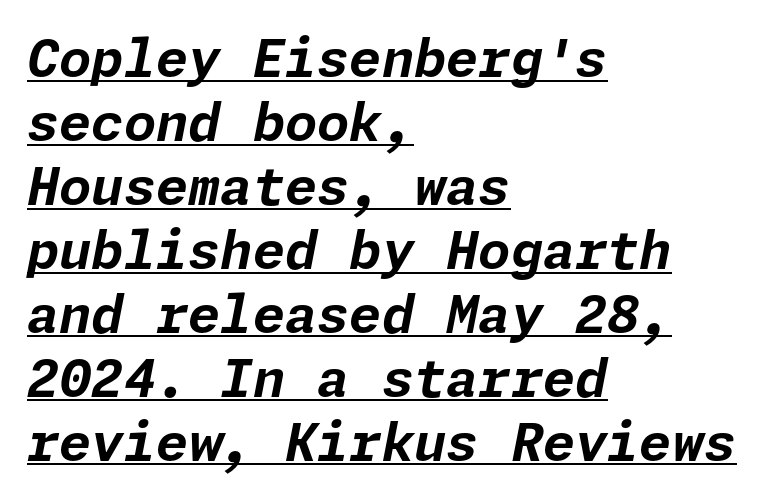
Is the type slanted? Yes — the strokes lean at a clear angle. What weight is shown? A full bold with thick strokes. The face used here appears with an underline applied. Nothing unusual about the tracking: characters are spaced as the font intends. The passage is arranged the way most books set body copy — flush left.
